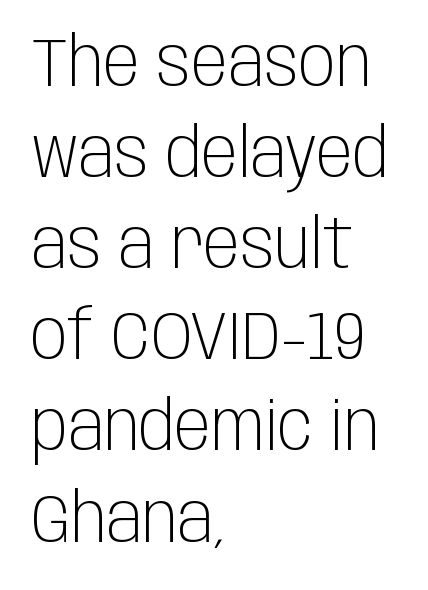
Q: Is the text bold? A: No.
Q: Is the text italic (slanted)? A: No, it is upright.
Q: Is the typeface a serif or a sans-serif typeface? A: Sans-serif.
Q: Is the text underlined? A: No.
Q: How is the paragraph aligned? A: Left-aligned.
Q: Is the spacing between letters normal or unusually wide? A: Normal.
Q: Is the spacing between lines tight, normal or loose? A: Normal.
Q: Width (condensed, normal, or wide)? A: Condensed.
Q: Stroke contrast? A: Low.
Q: x-height? A: Large.
Q: Monospaced? A: No.
